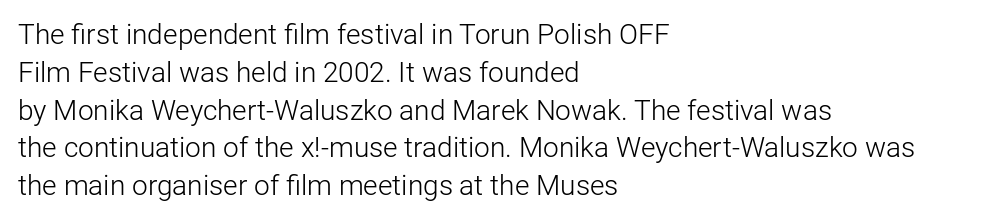
Q: Is the text bold? A: No.
Q: Is the text italic (slanted)? A: No, it is upright.
Q: Is the typeface a serif or a sans-serif typeface? A: Sans-serif.
Q: Is the text underlined? A: No.
Q: How is the paragraph aligned? A: Left-aligned.
Q: Is the spacing between letters normal or unusually wide? A: Normal.
Q: Is the spacing between lines tight, normal or loose? A: Normal.
Q: Width (condensed, normal, or wide)? A: Normal.
Q: Stroke contrast? A: Low.
Q: x-height? A: Medium.
Q: Monospaced? A: No.
